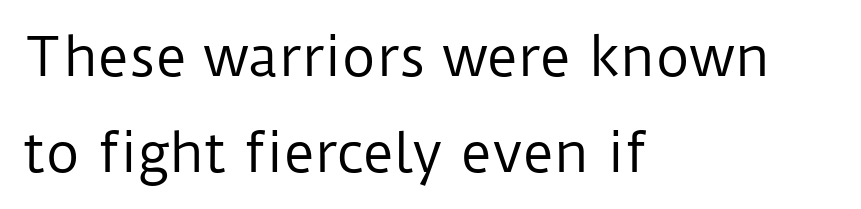
Q: Is the text bold? A: No.
Q: Is the text italic (slanted)? A: No, it is upright.
Q: Is the typeface a serif or a sans-serif typeface? A: Sans-serif.
Q: Is the text underlined? A: No.
Q: How is the paragraph aligned? A: Left-aligned.
Q: Is the spacing between letters normal or unusually wide? A: Normal.
Q: Width (condensed, normal, or wide)? A: Normal.
Q: Stroke contrast? A: Low.
Q: x-height? A: Medium.
Q: Monospaced? A: No.
